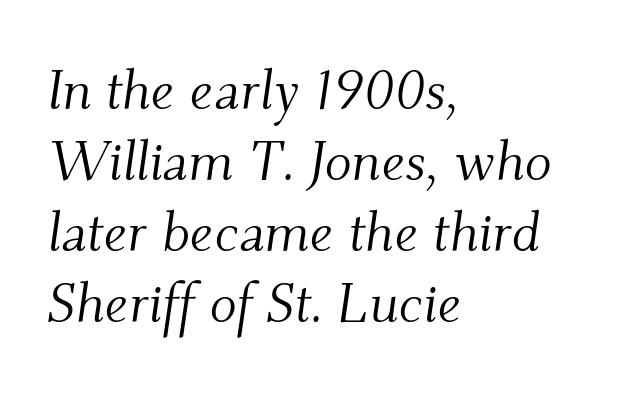
Q: Is the text bold? A: No.
Q: Is the text italic (slanted)? A: Yes, it leans right by about 9 degrees.
Q: Is the typeface a serif or a sans-serif typeface? A: Serif.
Q: Is the text underlined? A: No.
Q: How is the paragraph aligned? A: Left-aligned.
Q: Is the spacing between letters normal or unusually wide? A: Normal.
Q: Is the spacing between lines tight, normal or loose? A: Normal.
Q: Width (condensed, normal, or wide)? A: Normal.
Q: Stroke contrast? A: Medium.
Q: x-height? A: Small.
Q: Monospaced? A: No.
